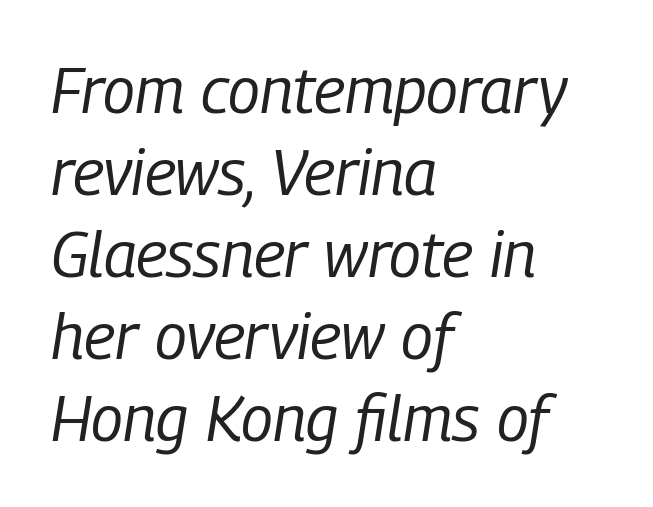
{"italic": "yes", "lean": "right", "slant_degrees": 9, "bold": "no", "weight": "regular", "width": "condensed", "stroke_contrast": "low", "x_height": "medium", "monospaced": "no", "underline": "no", "align": "left", "line_spacing": "normal", "line_spacing_ratio": 1.28, "letter_spacing": "normal", "letter_spacing_em": 0.0, "glyph_px": 64}
